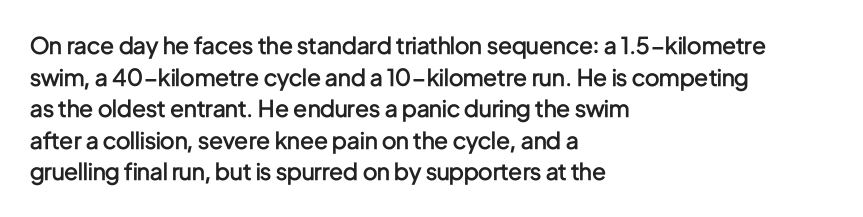
Ordinary non-slanted type is in use. This sample is left-justified, so line endings fall wherever the words run out. The letters sit at their default tracking, neither squeezed nor spread. Descenders are the only things crossing below the line.
